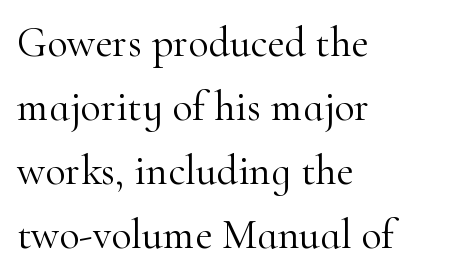
Short note: letters normally spaced. The type sits square on the baseline with zero lean. Layout note: lines flush left. This rendering features lettering with no underline. Vertical stems look standard width or narrower in stroke. Rows of type keep a routine distance in the vertical direction.
